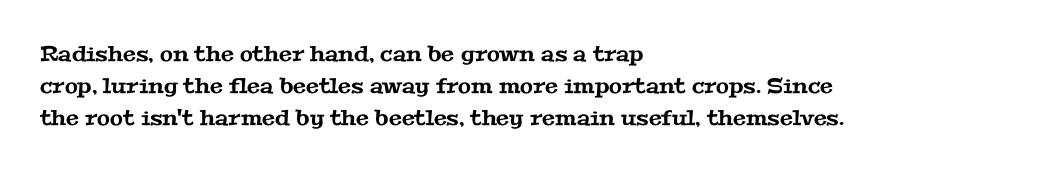
Q: Is the text underlined? A: No.
Q: How is the paragraph aligned? A: Left-aligned.
Q: Is the spacing between letters normal or unusually wide? A: Normal.
Q: Is the spacing between lines tight, normal or loose? A: Normal.
